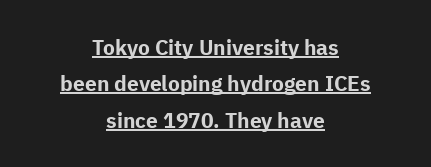
Stroke thickness is high; the sample reads as a true bold. Underlined type. Typeset on center — no edge is straight. You could call the tracking neutral — neither tight nor loose. Rendered with straight, roman letterforms.
